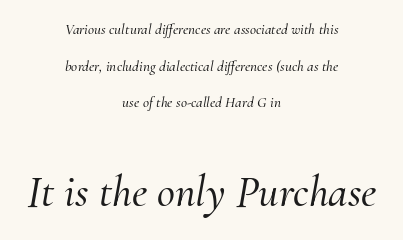
{"serif": "yes", "italic": "yes", "lean": "right", "slant_degrees": 10, "width": "normal", "stroke_contrast": "medium", "x_height": "small", "monospaced": "no", "underline": "no", "align": "center", "line_spacing": "loose", "line_spacing_ratio": 2.45, "letter_spacing": "normal", "letter_spacing_em": 0.0, "larger_block": "second", "size_ratio": 2.93, "glyph_px": 44}
